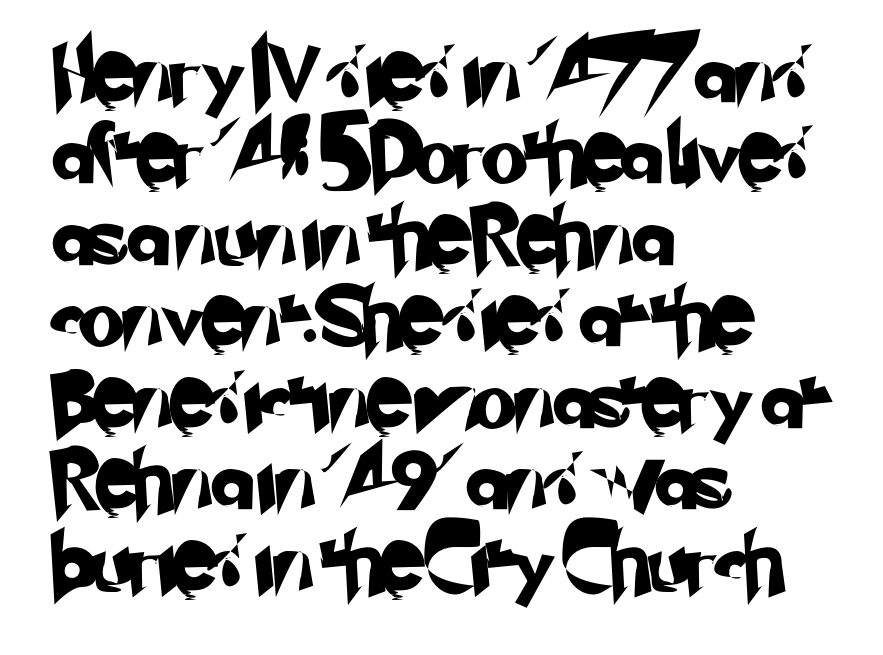
{"serif": "no", "width": "normal", "stroke_contrast": "low", "x_height": "small", "monospaced": "no", "underline": "no", "align": "left", "line_spacing": "normal", "line_spacing_ratio": 1.38, "letter_spacing": "normal", "letter_spacing_em": 0.0, "glyph_px": 59}
